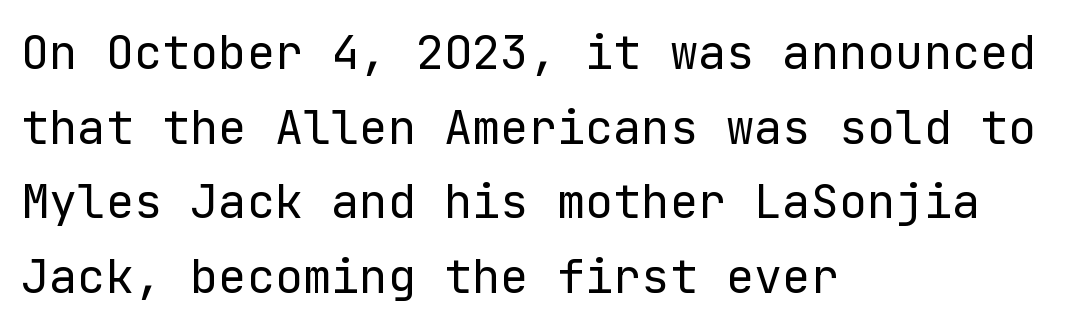
The image shows 47 px regular-weight sans-serif type, upright; set left-aligned, normal line spacing (1.59x), normal letter spacing, not underlined; low stroke contrast and a medium x-height.
